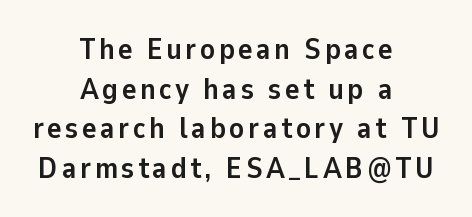
{"serif": "no", "italic": "no", "bold": "yes", "weight": "semibold", "width": "normal", "stroke_contrast": "low", "x_height": "medium", "monospaced": "no", "underline": "no", "align": "center", "line_spacing": "normal", "line_spacing_ratio": 1.32, "glyph_px": 30}
